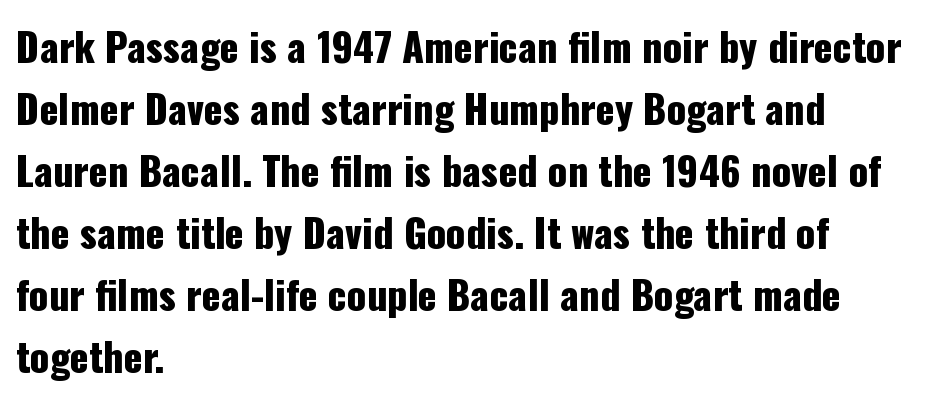
The image shows 39 px condensed sans-serif type, upright; set left-aligned, normal line spacing (1.59x), normal letter spacing, not underlined; low stroke contrast and a medium x-height.
